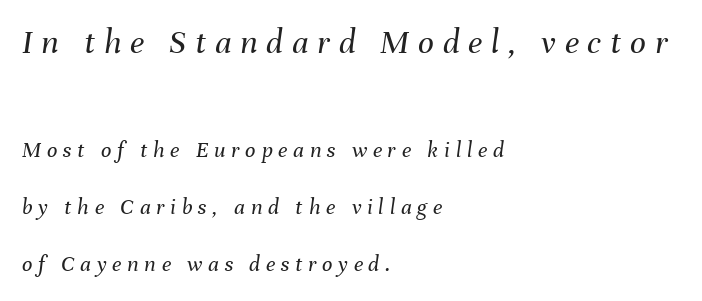
The image shows 35 px regular-weight type, italic (leaning right); set left-aligned, loose line spacing (2.47x), unusually wide letter spacing (+0.25 em), not underlined; the first (top) block is 1.52x larger; medium stroke contrast and a medium x-height.
